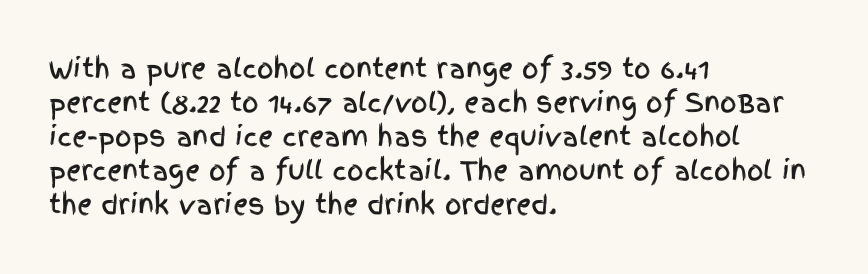
Q: Is the text italic (slanted)? A: No, it is upright.
Q: Is the text underlined? A: No.
Q: How is the paragraph aligned? A: Left-aligned.
Q: Is the spacing between letters normal or unusually wide? A: Normal.
Q: Is the spacing between lines tight, normal or loose? A: Normal.
